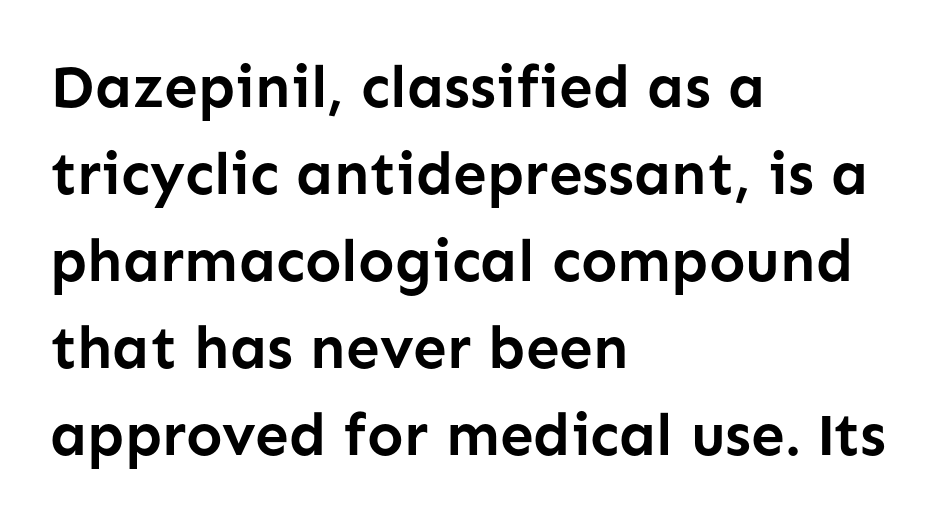
The passage shown is typed in a proportional face where columns would drift. Every character sits straight up, as roman type does. Caption: bold face, heavy strokes. The block of text has a typical density, with ordinary space between rows. Has an underline been added? It has not. Students, note that the glyphs here touch the page at normal intervals.
